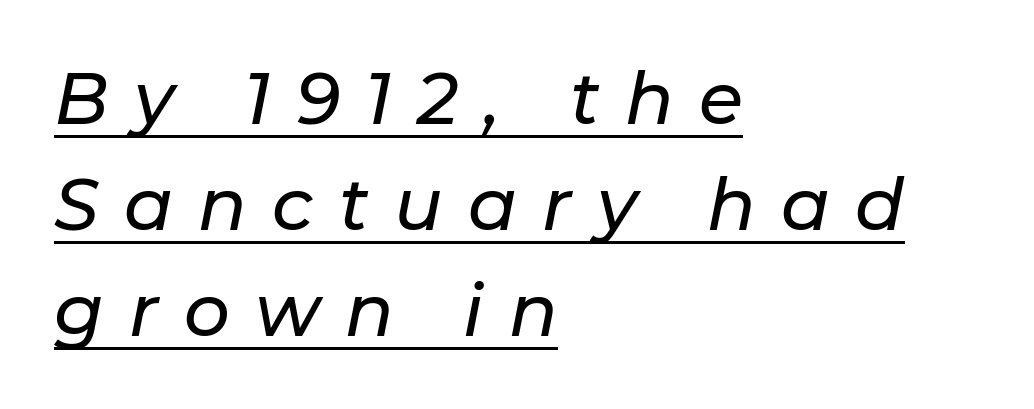
There is plenty of visible air inserted between adjacent glyphs. There's an unmistakable incline to the writing here. Each letter keeps its own natural width here, so spacing adapts to shape. Notice how descenders clear the ascenders below comfortably — that's standard leading. One-word summary of the alignment: left. These characters rest on top of a visible drawn line.
